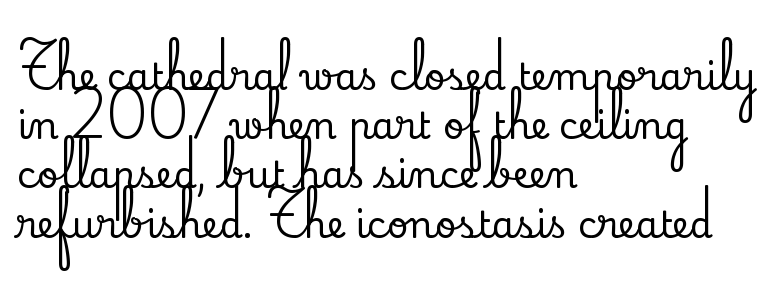
The image shows 37 px serif type, upright; set left-aligned, normal line spacing (1.33x), normal letter spacing, not underlined; low stroke contrast and a small x-height.
